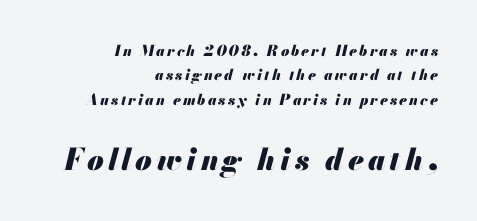
{"italic": "yes", "lean": "right", "slant_degrees": 13, "bold": "yes", "weight": "heavy", "width": "normal", "stroke_contrast": "medium", "x_height": "small", "monospaced": "no", "underline": "no", "align": "right", "line_spacing": "normal", "line_spacing_ratio": 1.62, "larger_block": "second", "size_ratio": 2.0, "glyph_px": 30}
